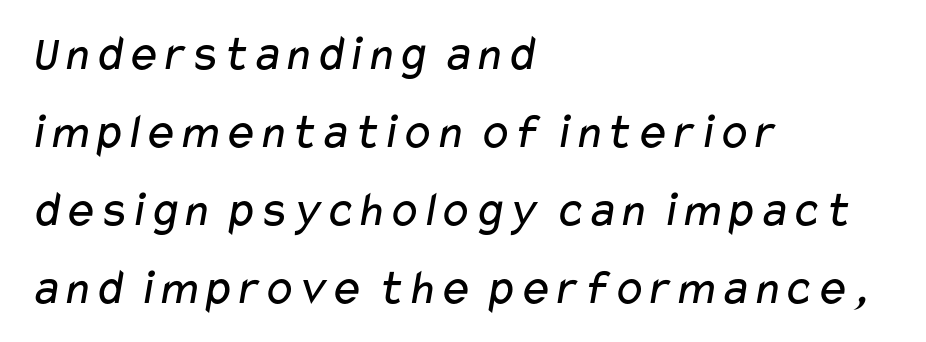
{"serif": "no", "bold": "no", "weight": "regular", "width": "wide", "stroke_contrast": "low", "x_height": "medium", "monospaced": "no", "underline": "no", "align": "left", "line_spacing": "normal", "line_spacing_ratio": 1.56, "letter_spacing": "normal", "letter_spacing_em": 0.0, "glyph_px": 50}
